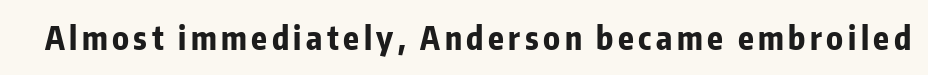
{"serif": "no", "italic": "no", "bold": "yes", "weight": "bold", "width": "condensed", "stroke_contrast": "low", "x_height": "medium", "monospaced": "no", "underline": "no", "glyph_px": 32}
